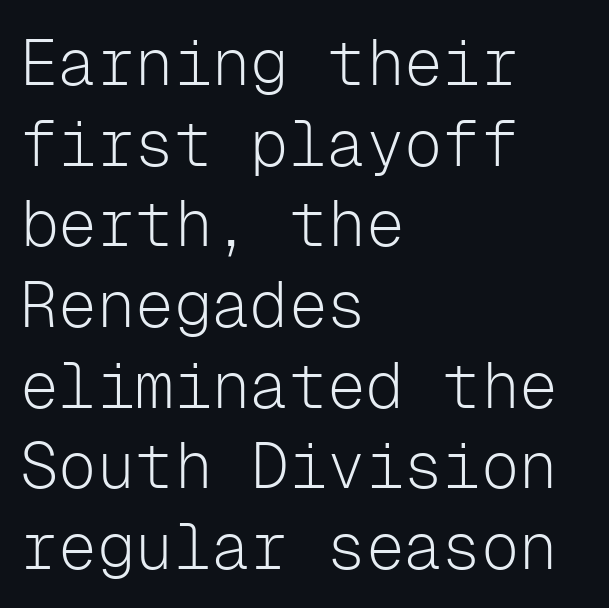
The letters sit at their default tracking, neither squeezed nor spread. Here the designer chose a console-style face with uniform glyph widths. Every character sits straight up, as roman type does. Are there feet on the stems? There aren't — it's a sans. Caption: multi-line text, flush left, ragged right. Type without underlining.
